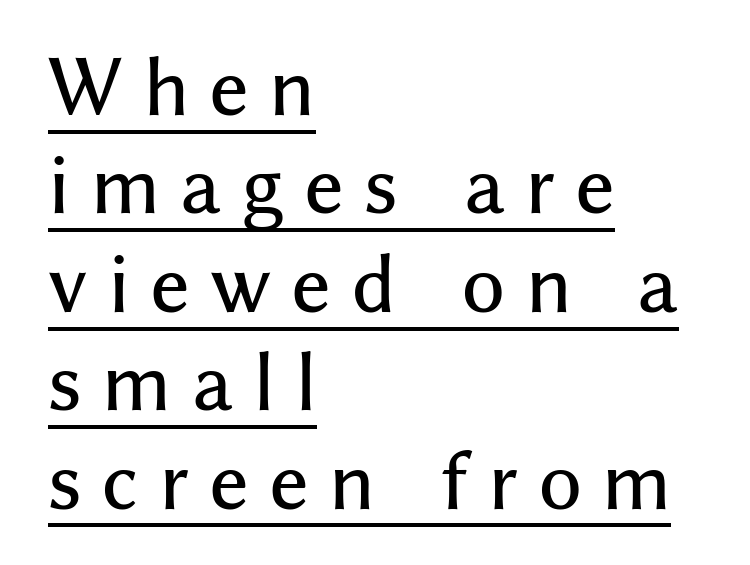
Q: Is the text italic (slanted)? A: No, it is upright.
Q: Is the typeface a serif or a sans-serif typeface? A: Sans-serif.
Q: Is the text underlined? A: Yes.
Q: How is the paragraph aligned? A: Left-aligned.
Q: Is the spacing between letters normal or unusually wide? A: Unusually wide.
Q: Is the spacing between lines tight, normal or loose? A: Normal.
Q: Width (condensed, normal, or wide)? A: Normal.
Q: Stroke contrast? A: Medium.
Q: x-height? A: Medium.
Q: Monospaced? A: No.
